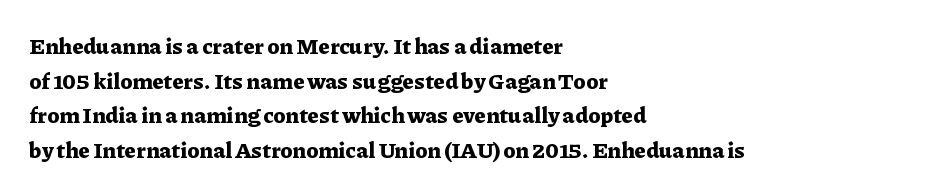
This sample uses an upright cut, with every glyph sitting square on the baseline. Whoever set this chose a conventional vertical rhythm. Students, note that the glyphs here touch the page at normal intervals. Strokes here are thick enough to call this a true bold.
